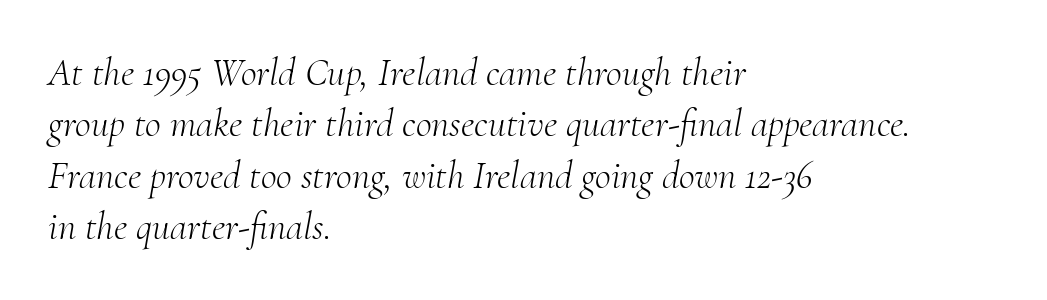
A normal amount of white space separates one row of letters from the next. The area under the type is left untouched. The font's italic variant was chosen for this text. Think of a printed novel: that variable character pitch is what you see here.
